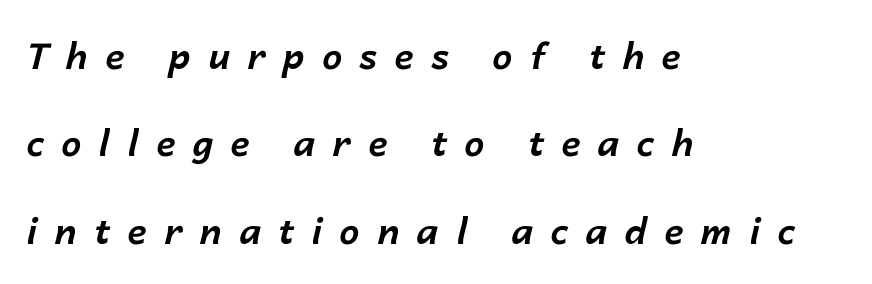
Q: Is the text bold? A: Yes.
Q: Is the text italic (slanted)? A: Yes, it leans right by about 14 degrees.
Q: Is the text underlined? A: No.
Q: How is the paragraph aligned? A: Left-aligned.
Q: Is the spacing between letters normal or unusually wide? A: Unusually wide.
Q: Is the spacing between lines tight, normal or loose? A: Loose.
Q: Width (condensed, normal, or wide)? A: Normal.
Q: Stroke contrast? A: Low.
Q: x-height? A: Medium.
Q: Monospaced? A: No.
